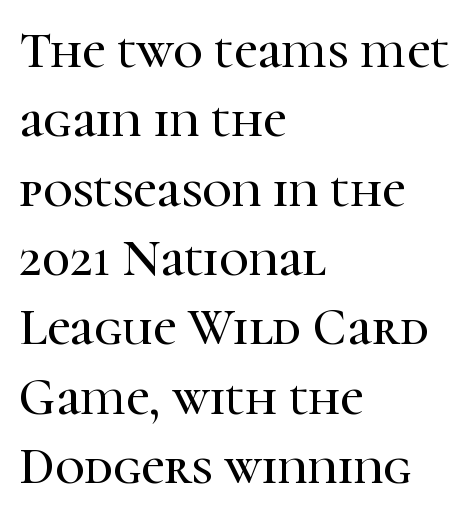
Has an underline been added? It has not. The typography opts for an upright posture over an oblique one. One-word summary of the alignment: left. This is serif lettering, the kind often seen in printed books.
